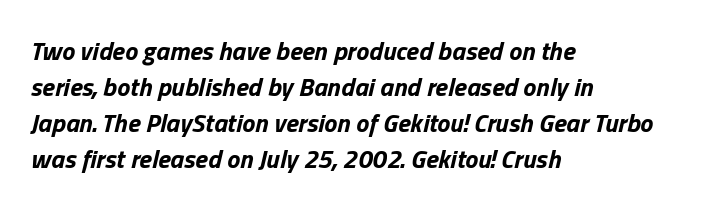
The image shows 26 px bold type, italic (leaning right); set left-aligned, normal line spacing (1.39x), normal letter spacing, not underlined.
